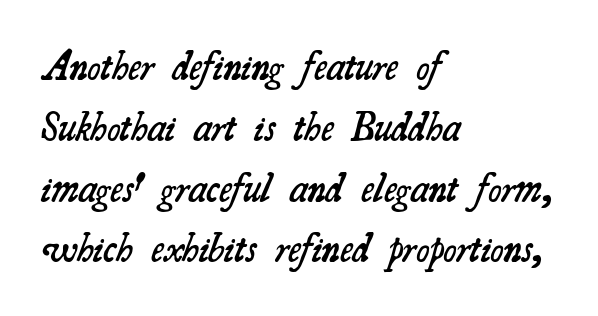
The image shows 40 px semibold serif type; set left-aligned, normal line spacing (1.52x), normal letter spacing, not underlined; medium stroke contrast and a small x-height.
